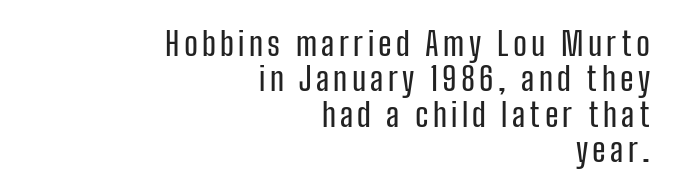
{"serif": "no", "italic": "no", "width": "condensed", "stroke_contrast": "low", "x_height": "medium", "monospaced": "no", "underline": "no", "align": "right", "line_spacing": "tight", "line_spacing_ratio": 1.07, "glyph_px": 33}
